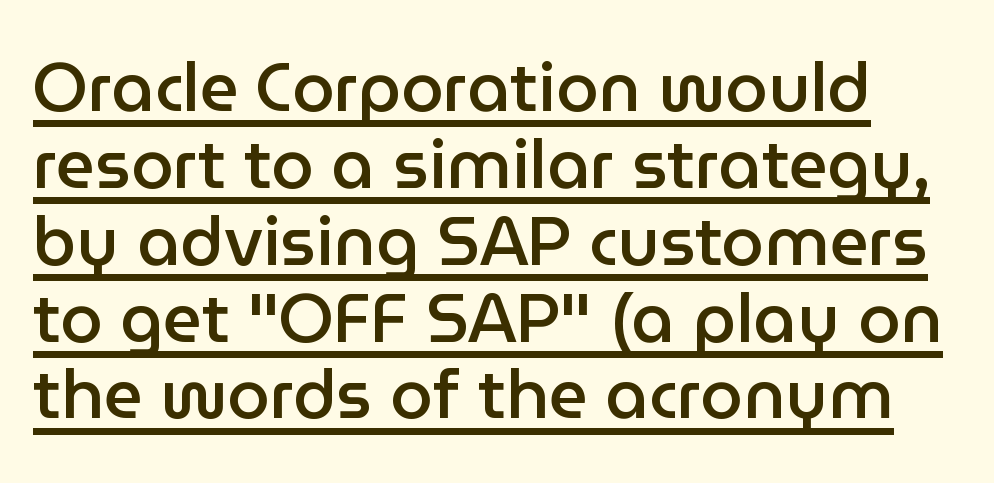
{"serif": "no", "italic": "no", "bold": "semi", "weight": "semibold", "width": "normal", "stroke_contrast": "low", "x_height": "medium", "monospaced": "no", "underline": "yes", "line_spacing": "tight", "line_spacing_ratio": 1.13, "letter_spacing": "normal", "letter_spacing_em": 0.0, "glyph_px": 68}
